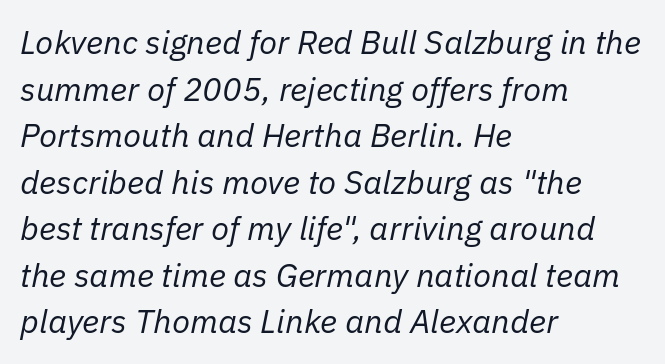
{"italic": "yes", "lean": "right", "slant_degrees": 11, "bold": "no", "weight": "regular", "width": "normal", "stroke_contrast": "low", "x_height": "medium", "monospaced": "no", "underline": "no", "align": "left", "line_spacing": "normal", "line_spacing_ratio": 1.41, "letter_spacing": "normal", "letter_spacing_em": 0.0, "glyph_px": 33}
